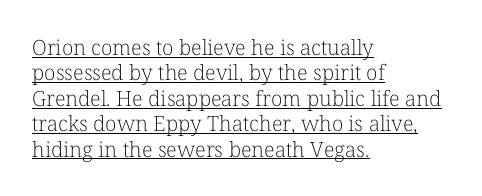
The image shows 21 px text type, upright; set left-aligned, line spacing 1.21x, normal letter spacing, underlined.
